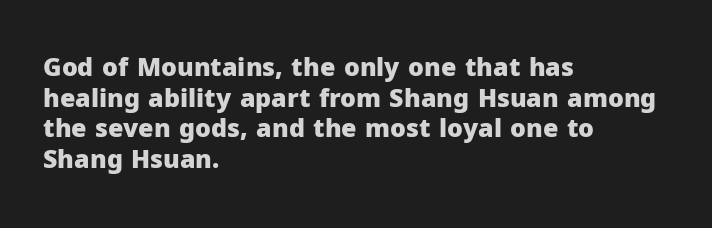
{"italic": "no", "bold": "yes", "underline": "no", "align": "left", "line_spacing_ratio": 1.23, "letter_spacing": "normal", "letter_spacing_em": 0.0, "glyph_px": 25}
